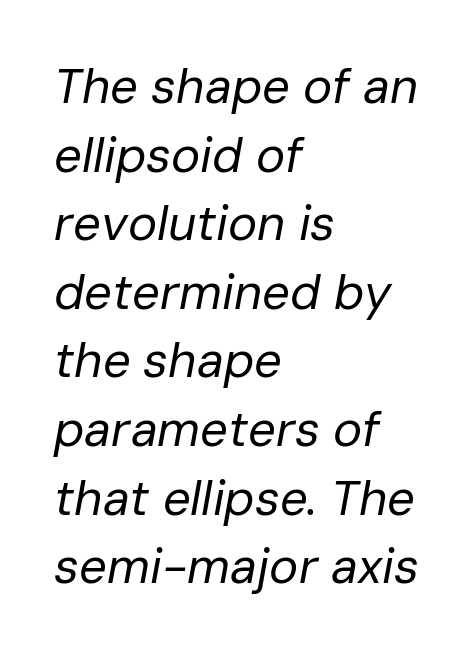
The image shows 49 px regular-weight type, italic (leaning right); set left-aligned, normal line spacing (1.4x), normal letter spacing, not underlined; low stroke contrast and a medium x-height.
